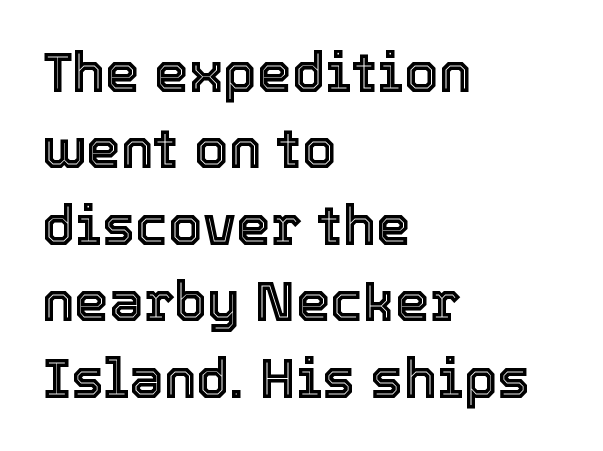
The image shows 55 px text type, upright; set left-aligned, normal line spacing (1.39x), normal letter spacing, not underlined; a medium x-height.
